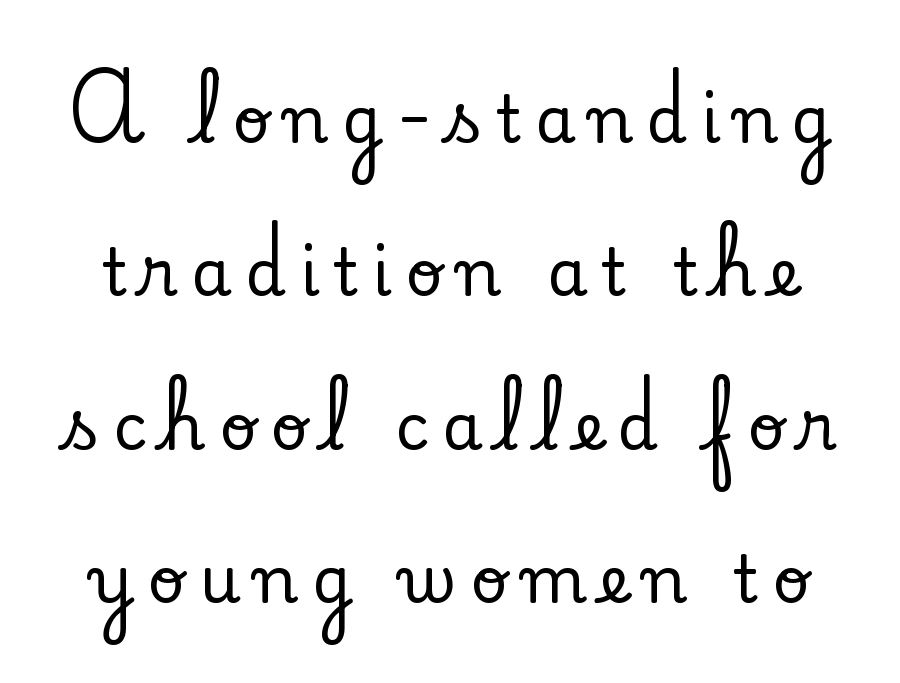
The letterforms stand isolated, each surrounded by extra space. The foot of each line stays bare and open. Every stem runs plumb, perpendicular to the baseline. The leading is generous, giving the passage an open texture. Do the characters align in a grid? No, the font is proportional.
